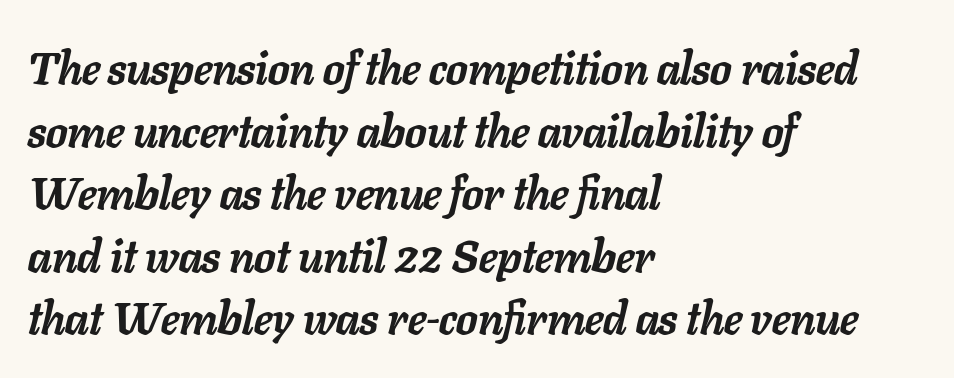
{"italic": "yes", "lean": "right", "slant_degrees": 11, "bold": "yes", "weight": "semibold", "width": "normal", "stroke_contrast": "low", "x_height": "medium", "monospaced": "no", "underline": "no", "align": "left", "line_spacing": "normal", "line_spacing_ratio": 1.39, "letter_spacing": "normal", "letter_spacing_em": 0.0, "glyph_px": 45}
